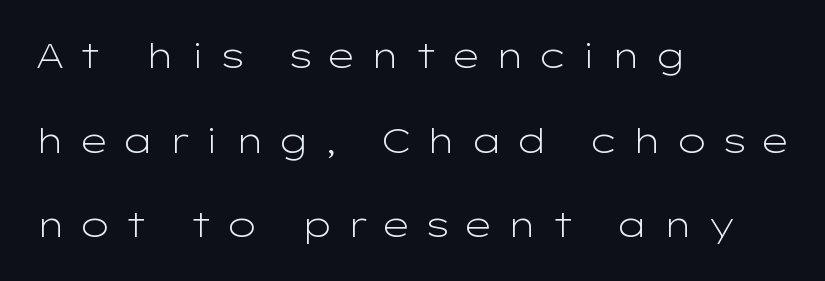
Q: Is the text bold? A: No.
Q: Is the text italic (slanted)? A: No, it is upright.
Q: Is the typeface a serif or a sans-serif typeface? A: Sans-serif.
Q: Is the text underlined? A: No.
Q: How is the paragraph aligned? A: Left-aligned.
Q: Is the spacing between letters normal or unusually wide? A: Unusually wide.
Q: Is the spacing between lines tight, normal or loose? A: Loose.
Q: Width (condensed, normal, or wide)? A: Wide.
Q: Stroke contrast? A: Low.
Q: x-height? A: Medium.
Q: Monospaced? A: No.
